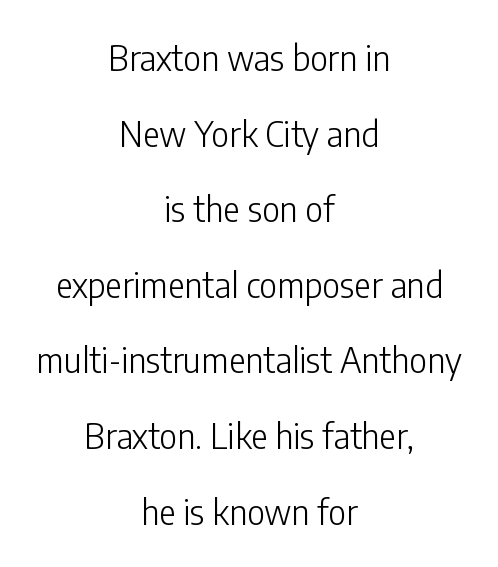
Q: Is the text bold? A: No.
Q: Is the text italic (slanted)? A: No, it is upright.
Q: Is the typeface a serif or a sans-serif typeface? A: Sans-serif.
Q: Is the text underlined? A: No.
Q: How is the paragraph aligned? A: Centered.
Q: Is the spacing between letters normal or unusually wide? A: Normal.
Q: Is the spacing between lines tight, normal or loose? A: Loose.
Q: Width (condensed, normal, or wide)? A: Condensed.
Q: Stroke contrast? A: Low.
Q: x-height? A: Medium.
Q: Monospaced? A: No.
